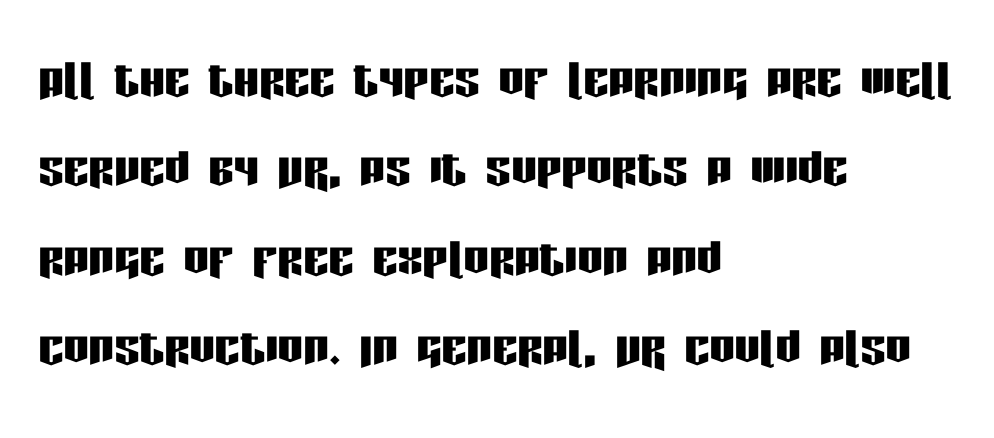
{"serif": "no", "italic": "no", "width": "condensed", "stroke_contrast": "low", "x_height": "large", "monospaced": "no", "underline": "no", "align": "left", "line_spacing": "normal", "line_spacing_ratio": 1.42, "letter_spacing": "normal", "letter_spacing_em": 0.0, "glyph_px": 63}
